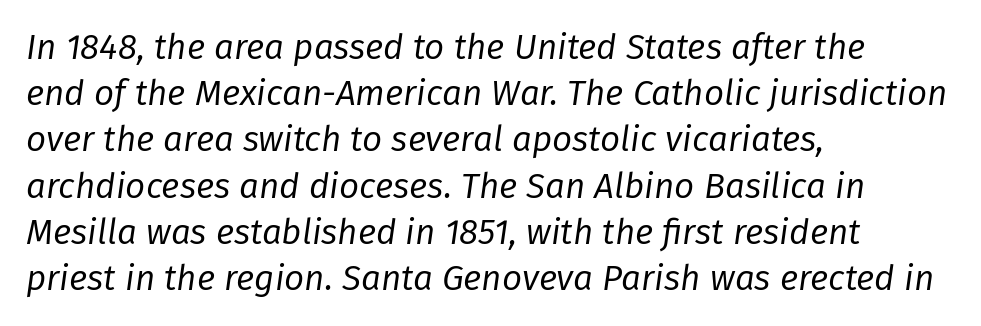
Rule under the text: the space is simply empty. Horizontal bands of white between lines are of average thickness. The line texture is even and compact thanks to regular tracking. The passage is arranged the way most books set body copy — flush left.
